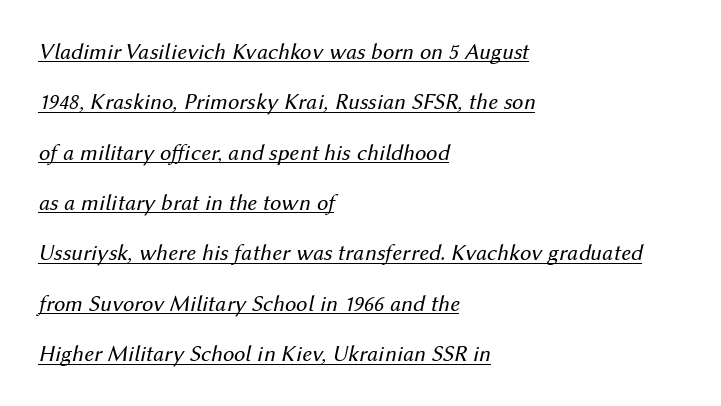
The face used here is rendered with its standard letterfit. The whole block is typeset with a tilt. Students, observe: this is what heavily led, spacious text looks like. The rendering anchors every line to the left-hand side. The rendered words wear a rule along their underside. Each stroke keeps to a modest, everyday thickness or less.
